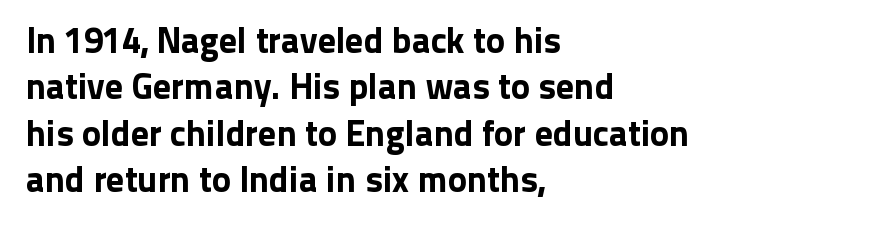
Notice how descenders clear the ascenders below comfortably — that's standard leading. The passage is arranged the way most books set body copy — flush left. Do the letters lean? They stand straight. Observe the ordinary spacing: letters are neighbours, not strangers.
